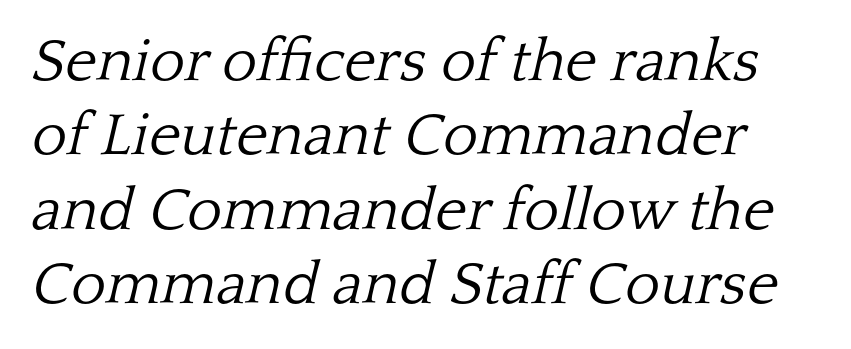
The image shows 60 px light serif type, italic (leaning right); set line spacing 1.24x, normal letter spacing, not underlined; low stroke contrast and a medium x-height.
